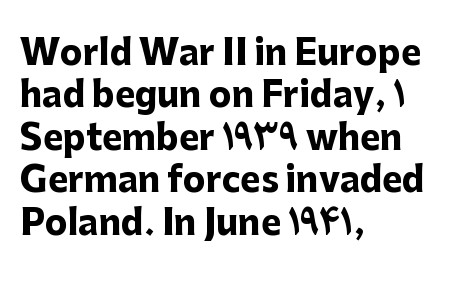
Do the characters align in a grid? No, the font is proportional. One-word summary of the alignment: left. Check under the words: just untouched page. In terms of letterform style, serifs are entirely absent.
